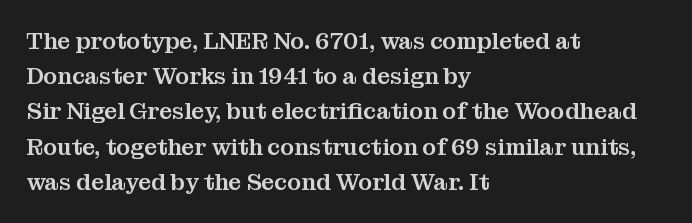
The designer left line spacing at the default. The face used here is rendered with its standard letterfit. The letters stand upright; this is a roman face. The rag falls on the right side of this text block. The words here are not underlined.
